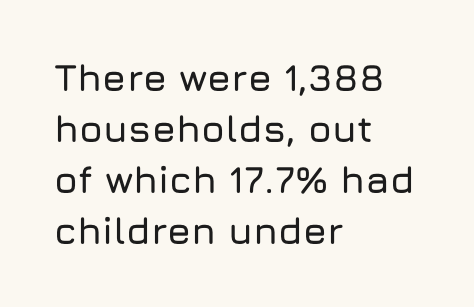
{"serif": "no", "italic": "no", "width": "normal", "stroke_contrast": "low", "x_height": "medium", "monospaced": "no", "underline": "no", "align": "left", "line_spacing": "normal", "line_spacing_ratio": 1.34, "letter_spacing": "normal", "letter_spacing_em": 0.0, "glyph_px": 38}
